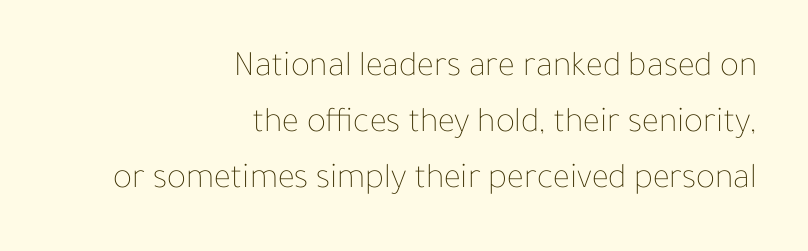
Q: Is the text bold? A: No.
Q: Is the text italic (slanted)? A: No, it is upright.
Q: Is the text underlined? A: No.
Q: How is the paragraph aligned? A: Right-aligned.
Q: Is the spacing between letters normal or unusually wide? A: Normal.
Q: Is the spacing between lines tight, normal or loose? A: Normal.
Q: Width (condensed, normal, or wide)? A: Normal.
Q: Stroke contrast? A: Low.
Q: x-height? A: Medium.
Q: Monospaced? A: No.
